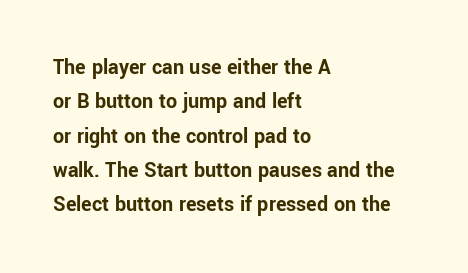
Upright lettering throughout. Just letters on the line, the space beneath them empty. The vertical gap from one line to the next is medium. Strong, thick strokes mark this as bold type. Short and long lines alike share a common starting point at left.
